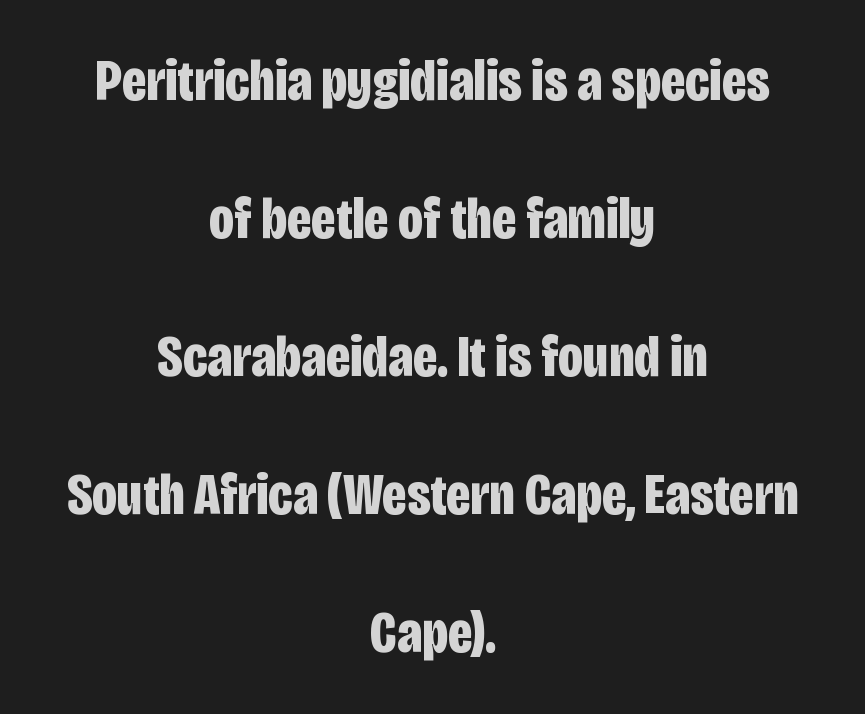
The image shows 59 px bold, condensed sans-serif type, upright; set centered, loose line spacing (2.34x), normal letter spacing, not underlined; low stroke contrast and a large x-height.
